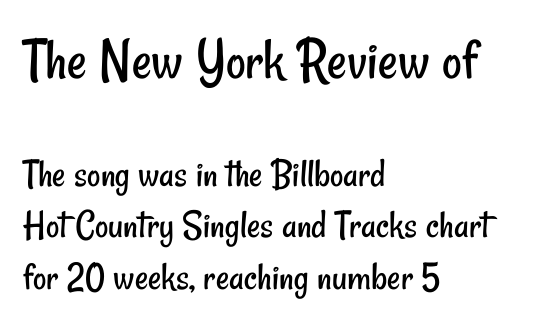
The image shows 61 px regular-weight, condensed sans-serif type; set left-aligned, normal line spacing (1.26x), normal letter spacing, not underlined; the first (top) block is 1.49x larger; low stroke contrast and a small x-height.
